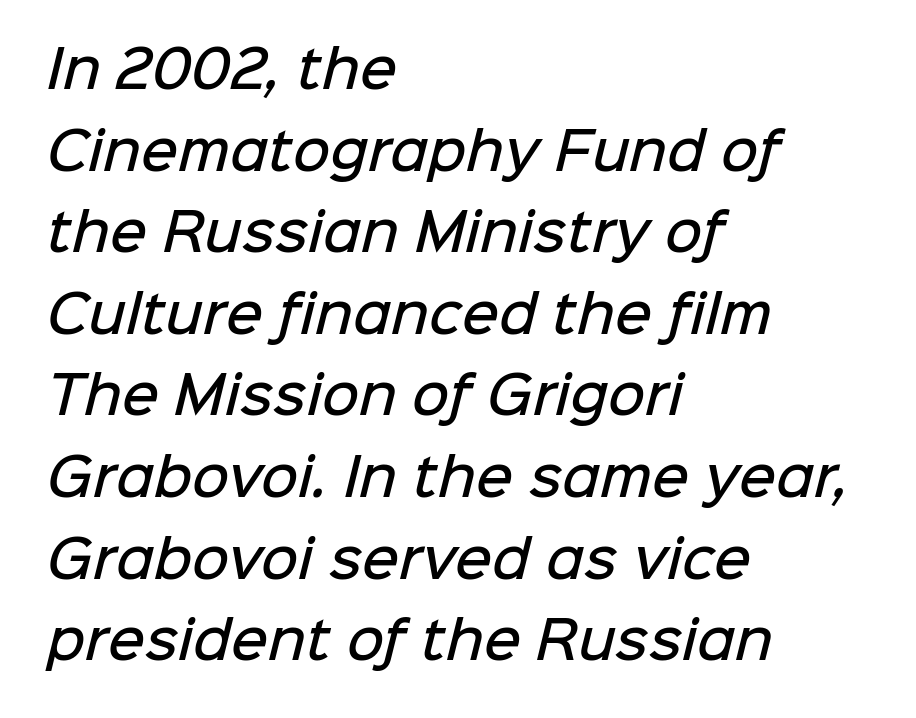
{"serif": "no", "bold": "semi", "weight": "semibold", "width": "normal", "stroke_contrast": "low", "x_height": "medium", "monospaced": "no", "underline": "no", "align": "left", "line_spacing": "normal", "line_spacing_ratio": 1.6, "letter_spacing": "normal", "letter_spacing_em": 0.0, "glyph_px": 51}
